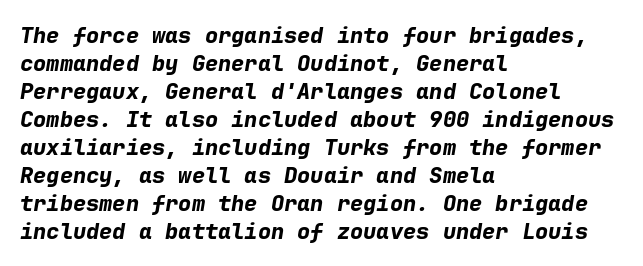
{"italic": "yes", "lean": "right", "slant_degrees": 9, "bold": "yes", "underline": "no", "align": "left", "line_spacing": "normal", "line_spacing_ratio": 1.27, "letter_spacing": "normal", "letter_spacing_em": 0.0, "glyph_px": 22}
